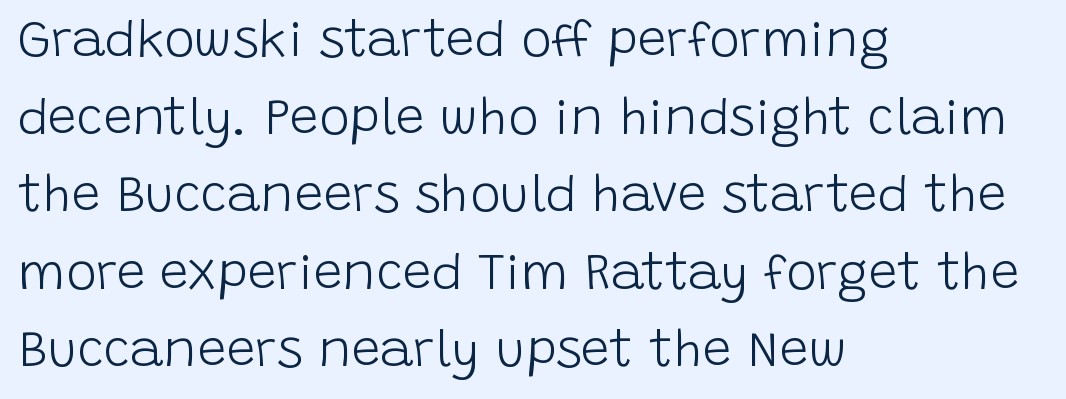
Q: Is the text bold? A: No.
Q: Is the text italic (slanted)? A: No, it is upright.
Q: Is the typeface a serif or a sans-serif typeface? A: Sans-serif.
Q: Is the text underlined? A: No.
Q: How is the paragraph aligned? A: Left-aligned.
Q: Is the spacing between letters normal or unusually wide? A: Normal.
Q: Is the spacing between lines tight, normal or loose? A: Normal.
Q: Width (condensed, normal, or wide)? A: Normal.
Q: Stroke contrast? A: Low.
Q: x-height? A: Large.
Q: Monospaced? A: No.
